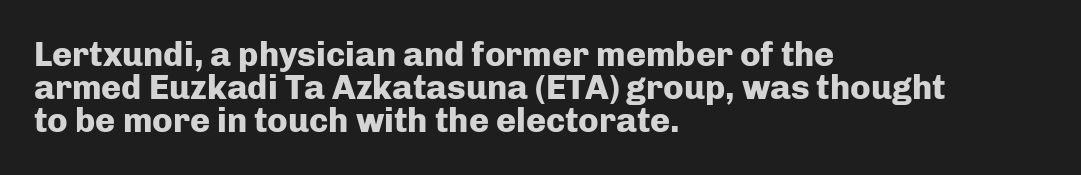
Q: Is the text bold? A: Yes.
Q: Is the text italic (slanted)? A: No, it is upright.
Q: Is the typeface a serif or a sans-serif typeface? A: Sans-serif.
Q: Is the text underlined? A: No.
Q: How is the paragraph aligned? A: Left-aligned.
Q: Is the spacing between letters normal or unusually wide? A: Normal.
Q: Is the spacing between lines tight, normal or loose? A: Tight.
Q: Width (condensed, normal, or wide)? A: Normal.
Q: Stroke contrast? A: Low.
Q: x-height? A: Medium.
Q: Monospaced? A: No.
